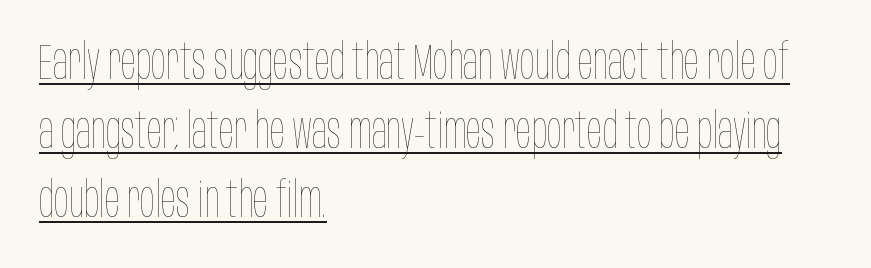
The passage shown is underscored from start to finish. Words appear dense and cohesive because spacing is normal. These lines are rendered in a variable-pitch font. Students, observe: this is what conventionally led text looks like. Ink coverage per letter is moderate at most. The compositor pushed each line to the left boundary.
